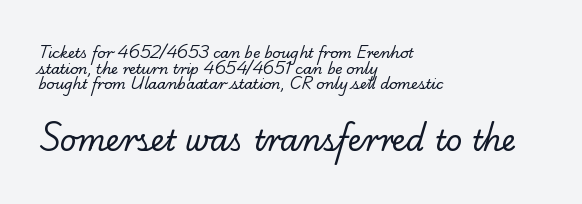
{"bold": "no", "weight": "regular", "width": "normal", "stroke_contrast": "low", "x_height": "small", "monospaced": "no", "underline": "no", "align": "left", "line_spacing": "tight", "line_spacing_ratio": 1.12, "letter_spacing": "normal", "letter_spacing_em": 0.0, "larger_block": "second", "size_ratio": 2.07, "glyph_px": 29}
